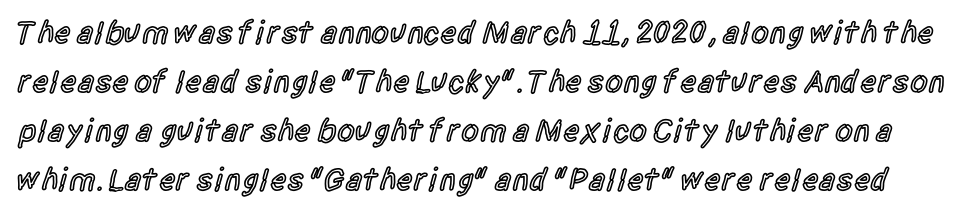
Q: Is the text bold? A: Semi-bold.
Q: Is the text italic (slanted)? A: Yes.
Q: Is the typeface a serif or a sans-serif typeface? A: Sans-serif.
Q: Is the text underlined? A: No.
Q: Is the spacing between letters normal or unusually wide? A: Normal.
Q: Is the spacing between lines tight, normal or loose? A: Normal.
Q: Width (condensed, normal, or wide)? A: Condensed.
Q: x-height? A: Large.
Q: Monospaced? A: No.
